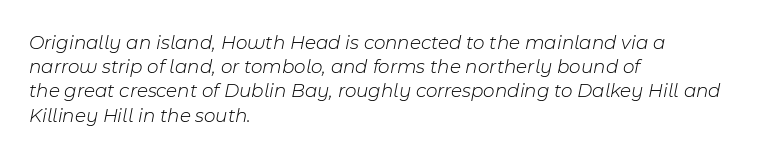
{"italic": "yes", "lean": "right", "slant_degrees": 11, "bold": "no", "underline": "no", "align": "left", "line_spacing_ratio": 1.21, "letter_spacing": "normal", "letter_spacing_em": 0.0, "glyph_px": 20}
